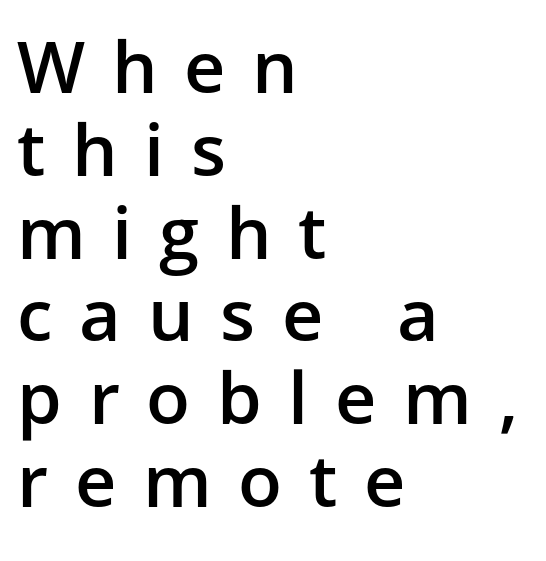
The image shows 72 px semibold sans-serif type, upright; set left-aligned, tight line spacing (1.15x), unusually wide letter spacing (+0.37 em), not underlined; low stroke contrast and a medium x-height.
